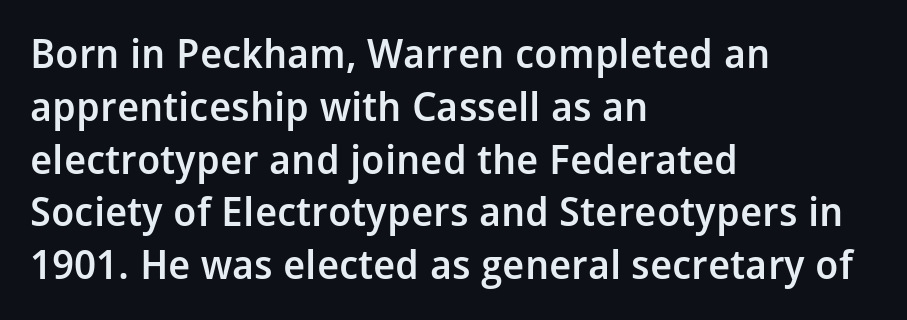
Q: Is the text bold? A: Semi-bold.
Q: Is the text italic (slanted)? A: No, it is upright.
Q: Is the typeface a serif or a sans-serif typeface? A: Sans-serif.
Q: Is the text underlined? A: No.
Q: How is the paragraph aligned? A: Left-aligned.
Q: Is the spacing between letters normal or unusually wide? A: Normal.
Q: Is the spacing between lines tight, normal or loose? A: Normal.
Q: Width (condensed, normal, or wide)? A: Normal.
Q: Stroke contrast? A: Low.
Q: x-height? A: Medium.
Q: Monospaced? A: No.
